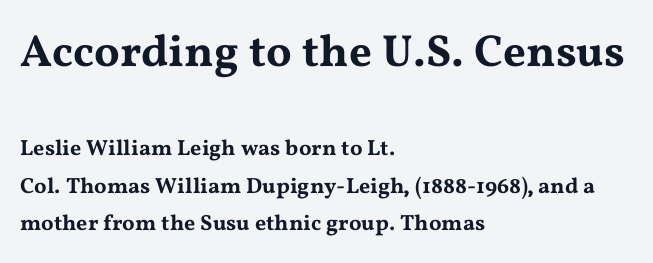
Think of a printed novel: that variable character pitch is what you see here. Rendered with straight, roman letterforms. Look at the tracking — it's just the regular setting, nothing added. The lines are quadded left. Successive baselines arrive at the customary interval.
